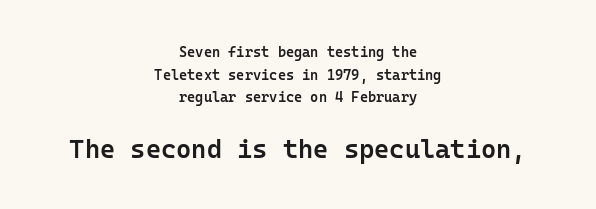
The image shows 26 px text type, upright; set centered, normal line spacing (1.62x), normal letter spacing, not underlined; the second (bottom) block is 1.86x larger.
